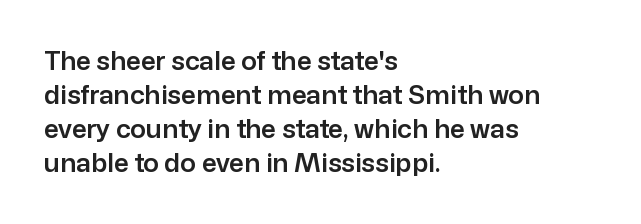
The passage is arranged the way most books set body copy — flush left. This is roman type, the default non-slanted kind. The rows are spaced the way most documents space them. The letterforms sit shoulder to shoulder at normal distance. Honestly, there is no underline to notice here at all.
